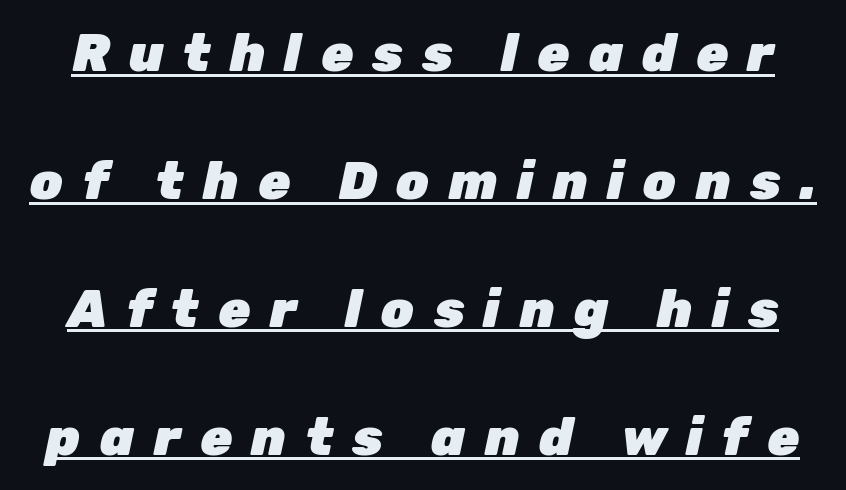
{"italic": "yes", "lean": "right", "slant_degrees": 12, "bold": "yes", "weight": "heavy", "width": "normal", "stroke_contrast": "low", "x_height": "medium", "monospaced": "no", "underline": "yes", "line_spacing": "loose", "line_spacing_ratio": 2.46, "letter_spacing": "wide", "letter_spacing_em": 0.37, "glyph_px": 52}
